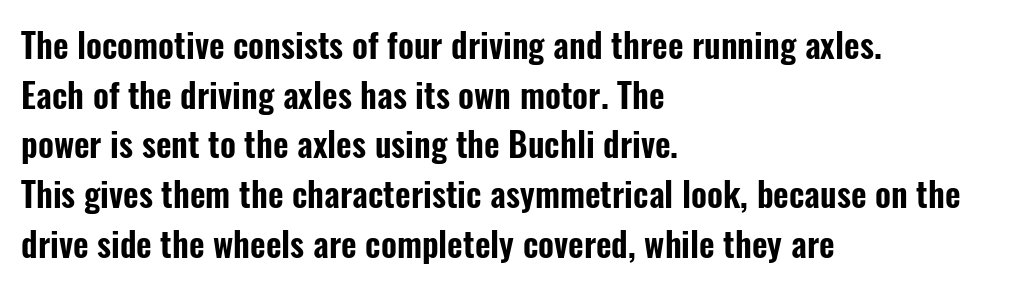
Q: Is the text italic (slanted)? A: No, it is upright.
Q: Is the typeface a serif or a sans-serif typeface? A: Sans-serif.
Q: Is the text underlined? A: No.
Q: How is the paragraph aligned? A: Left-aligned.
Q: Is the spacing between letters normal or unusually wide? A: Normal.
Q: Is the spacing between lines tight, normal or loose? A: Normal.
Q: Width (condensed, normal, or wide)? A: Condensed.
Q: Stroke contrast? A: Low.
Q: x-height? A: Medium.
Q: Monospaced? A: No.
